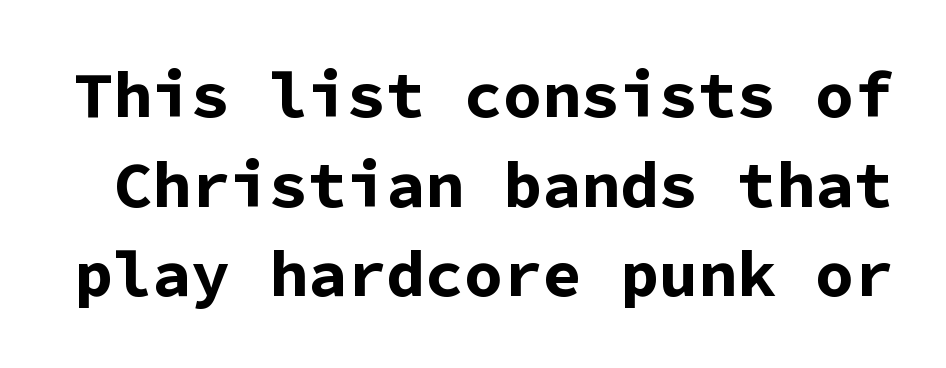
Tracking value appears to be zero — textbook default spacing. Vertical spacing — default. Its strokes are broad and dark, the hallmark of bold type. These lines are rendered in a fixed-pitch font. Regarding serifs, this sample does without them. Type without underlining.
